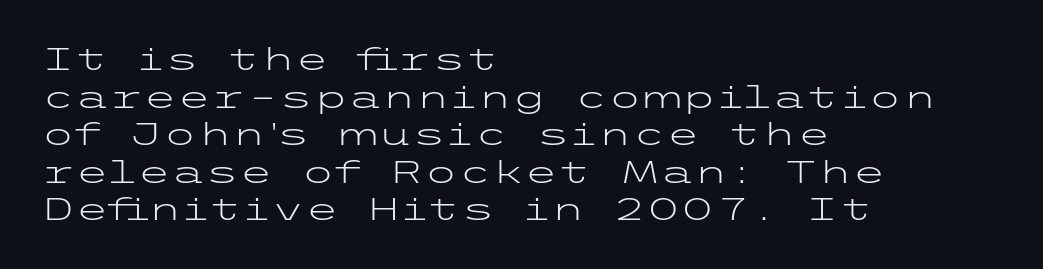
Q: Is the text bold? A: No.
Q: Is the text italic (slanted)? A: No, it is upright.
Q: Is the typeface a serif or a sans-serif typeface? A: Sans-serif.
Q: Is the text underlined? A: No.
Q: How is the paragraph aligned? A: Left-aligned.
Q: Is the spacing between letters normal or unusually wide? A: Normal.
Q: Width (condensed, normal, or wide)? A: Wide.
Q: Stroke contrast? A: Low.
Q: x-height? A: Medium.
